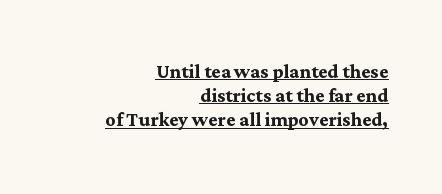
Q: Is the text bold? A: Yes.
Q: Is the text italic (slanted)? A: No, it is upright.
Q: Is the text underlined? A: Yes.
Q: How is the paragraph aligned? A: Right-aligned.
Q: Is the spacing between letters normal or unusually wide? A: Normal.
Q: Is the spacing between lines tight, normal or loose? A: Tight.
